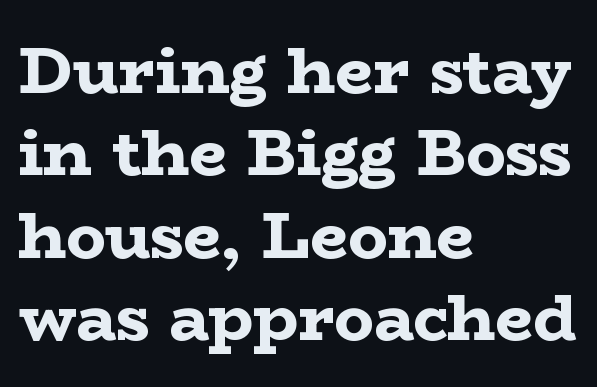
In terms of weight, the rendering is a true, heavy bold. Caption: standard tracking, unaltered. The foot of each line stays bare and open. These lines sit exactly where default settings would place them. The letters advance in unequal steps, a hallmark of proportional type. Does the type have serifs? Yes, each stem ends in a small foot.
